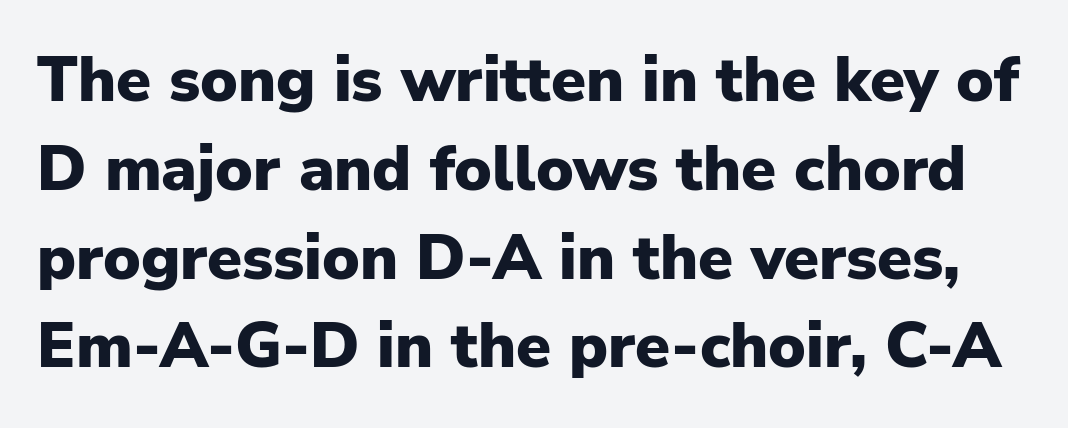
Q: Is the text bold? A: Yes.
Q: Is the text italic (slanted)? A: No, it is upright.
Q: Is the typeface a serif or a sans-serif typeface? A: Sans-serif.
Q: Is the text underlined? A: No.
Q: Is the spacing between letters normal or unusually wide? A: Normal.
Q: Is the spacing between lines tight, normal or loose? A: Normal.
Q: Width (condensed, normal, or wide)? A: Normal.
Q: Stroke contrast? A: Low.
Q: x-height? A: Medium.
Q: Monospaced? A: No.
